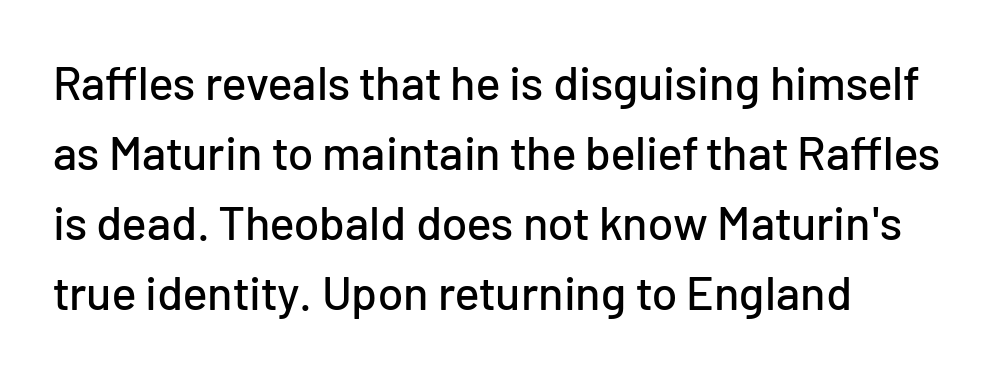
Q: Is the text italic (slanted)? A: No, it is upright.
Q: Is the typeface a serif or a sans-serif typeface? A: Sans-serif.
Q: Is the text underlined? A: No.
Q: How is the paragraph aligned? A: Left-aligned.
Q: Is the spacing between letters normal or unusually wide? A: Normal.
Q: Is the spacing between lines tight, normal or loose? A: Normal.
Q: Width (condensed, normal, or wide)? A: Normal.
Q: Stroke contrast? A: Low.
Q: x-height? A: Medium.
Q: Monospaced? A: No.
